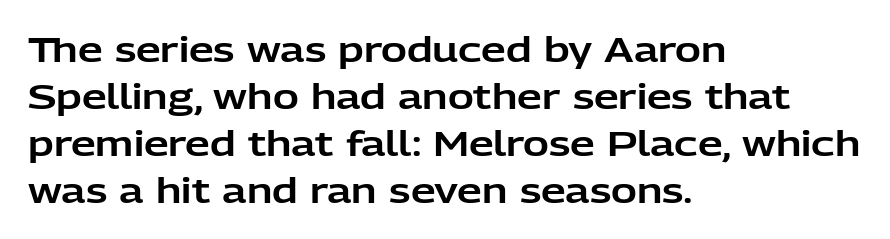
Q: Is the text italic (slanted)? A: No, it is upright.
Q: Is the typeface a serif or a sans-serif typeface? A: Sans-serif.
Q: Is the text underlined? A: No.
Q: How is the paragraph aligned? A: Left-aligned.
Q: Is the spacing between letters normal or unusually wide? A: Normal.
Q: Is the spacing between lines tight, normal or loose? A: Normal.
Q: Width (condensed, normal, or wide)? A: Normal.
Q: Stroke contrast? A: Low.
Q: x-height? A: Medium.
Q: Monospaced? A: No.
